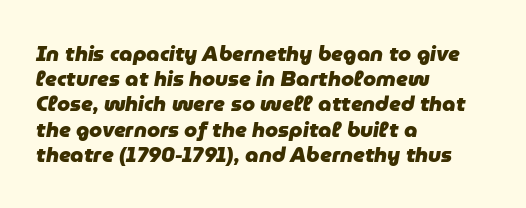
The image shows 21 px bold type, italic (leaning right); set left-aligned, line spacing 1.2x, normal letter spacing, not underlined.
